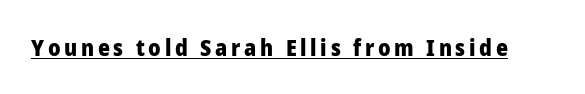
{"italic": "no", "bold": "yes", "underline": "yes", "glyph_px": 23}
